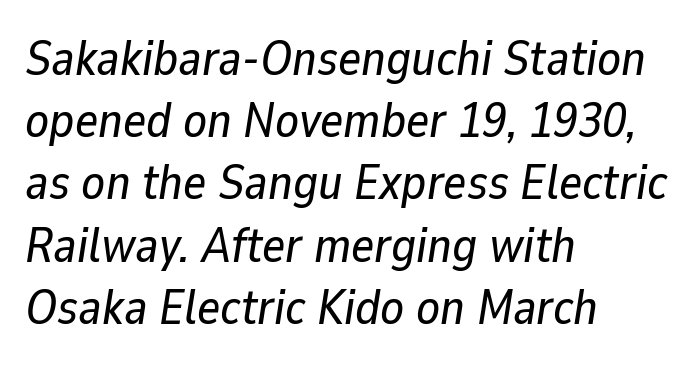
The image shows 49 px text type, italic (leaning right); set left-aligned, normal line spacing (1.27x), normal letter spacing, not underlined; low stroke contrast and a medium x-height.
